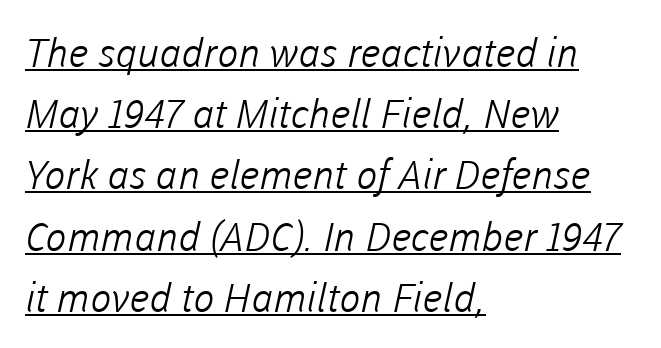
The image shows 40 px light sans-serif type; set left-aligned, normal line spacing (1.53x), normal letter spacing, underlined; low stroke contrast and a medium x-height.
